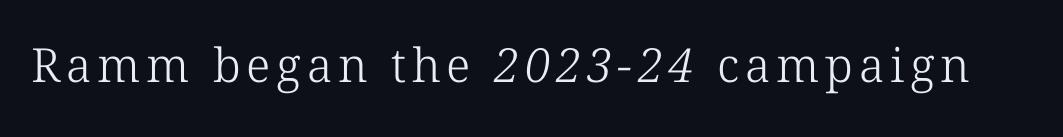
The image shows 47 px light serif type; set not underlined; low stroke contrast and a medium x-height.
